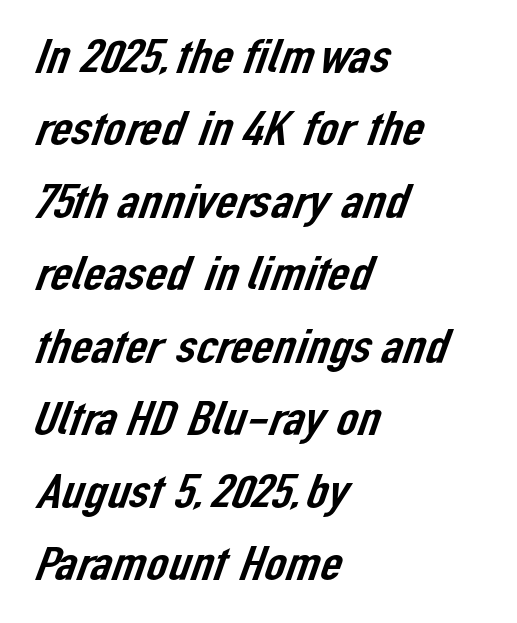
You could call the tracking neutral — neither tight nor loose. Evenly set lines give the paragraph a standard silhouette. No feet cap the strokes, marking this as sans-serif type. Here the designer chose a conventional face with non-uniform glyph widths. The lines in this sample share a left origin and differ only in where they stop.
